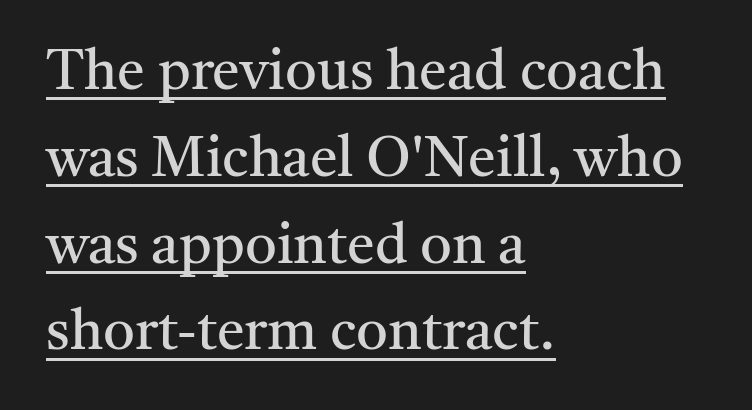
Q: Is the text bold? A: No.
Q: Is the text italic (slanted)? A: No, it is upright.
Q: Is the typeface a serif or a sans-serif typeface? A: Serif.
Q: Is the text underlined? A: Yes.
Q: How is the paragraph aligned? A: Left-aligned.
Q: Is the spacing between letters normal or unusually wide? A: Normal.
Q: Is the spacing between lines tight, normal or loose? A: Normal.
Q: Width (condensed, normal, or wide)? A: Normal.
Q: Stroke contrast? A: Medium.
Q: x-height? A: Medium.
Q: Monospaced? A: No.
